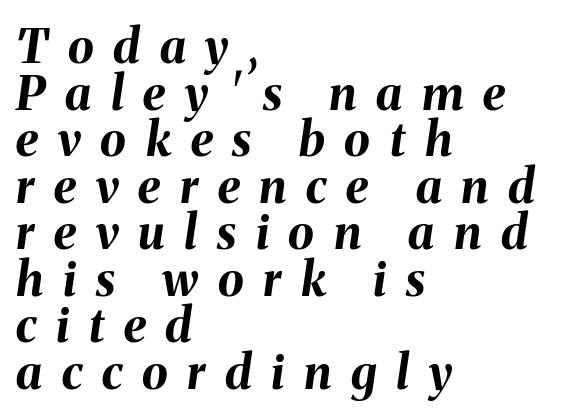
These words are printed bold, with thick strokes throughout. One-word summary of the alignment: left. Look at the tracking — it's clearly loosened, letters drifting apart. The block of text is dense from top to bottom, with scant space between rows.
